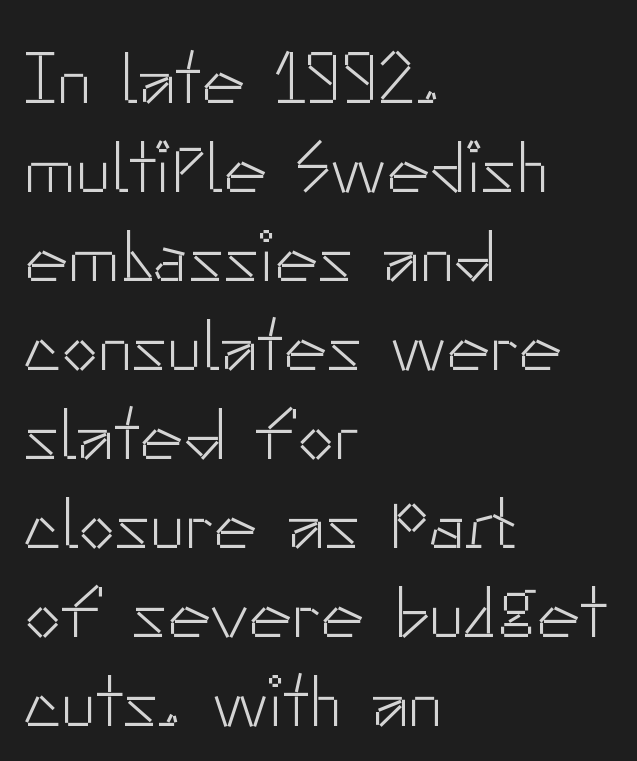
{"serif": "no", "italic": "no", "bold": "no", "weight": "light", "width": "normal", "stroke_contrast": "low", "x_height": "small", "monospaced": "no", "underline": "no", "align": "left", "line_spacing_ratio": 1.22, "letter_spacing": "normal", "letter_spacing_em": 0.0, "glyph_px": 73}
